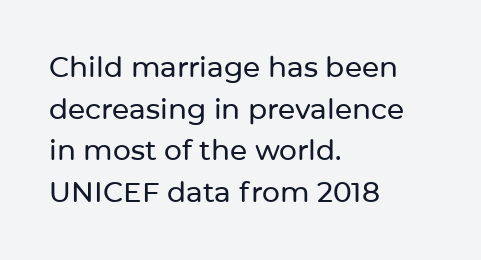
Q: Is the text italic (slanted)? A: No, it is upright.
Q: Is the typeface a serif or a sans-serif typeface? A: Sans-serif.
Q: Is the text underlined? A: No.
Q: How is the paragraph aligned? A: Left-aligned.
Q: Is the spacing between letters normal or unusually wide? A: Normal.
Q: Is the spacing between lines tight, normal or loose? A: Normal.
Q: Width (condensed, normal, or wide)? A: Normal.
Q: Stroke contrast? A: Low.
Q: x-height? A: Medium.
Q: Monospaced? A: No.
